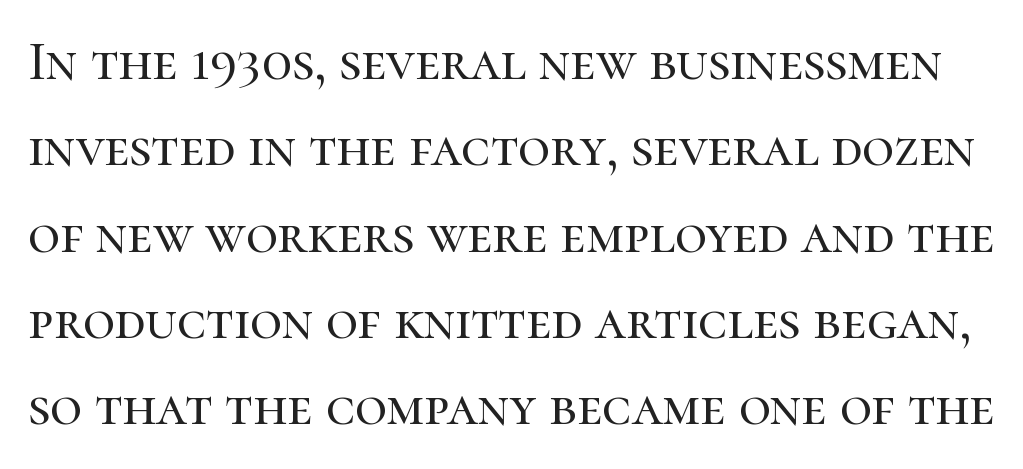
The image shows 55 px serif type, upright; set normal line spacing (1.57x), normal letter spacing, not underlined; high stroke contrast and a medium x-height.
